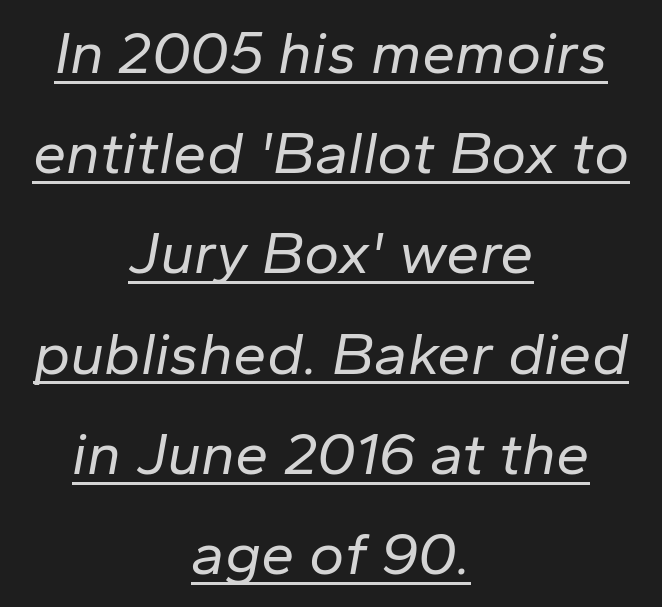
Is the block centered? Yes — each line is placed symmetrically about the middle. The glyphs are accompanied by a horizontal stroke just below them. Proportional: the letters do not fall into vertical columns. Emphasis-style slanted type is in use. Is the type heavy? It reads as light-to-regular instead.
